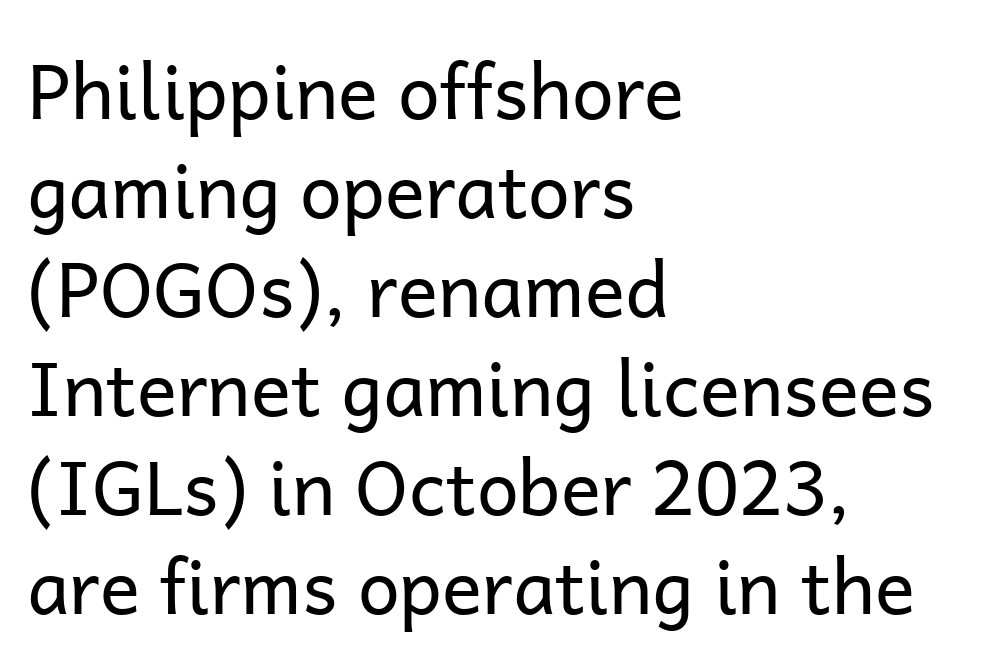
Q: Is the text bold? A: No.
Q: Is the text italic (slanted)? A: No, it is upright.
Q: Is the typeface a serif or a sans-serif typeface? A: Sans-serif.
Q: Is the text underlined? A: No.
Q: How is the paragraph aligned? A: Left-aligned.
Q: Is the spacing between letters normal or unusually wide? A: Normal.
Q: Is the spacing between lines tight, normal or loose? A: Normal.
Q: Width (condensed, normal, or wide)? A: Normal.
Q: Stroke contrast? A: Low.
Q: x-height? A: Medium.
Q: Monospaced? A: No.
